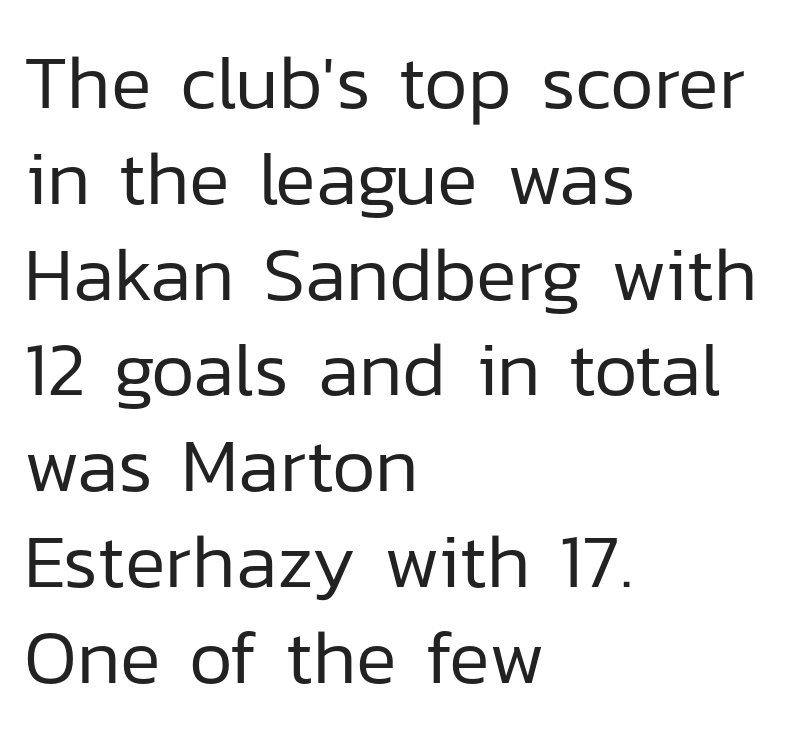
Quick note: underline off. Summary of weight: not heavy and not bold. Unlike a traditional serif, this face leaves its strokes unadorned. In terms of posture, this sample is upright. Tracking value appears to be zero — textbook default spacing.
